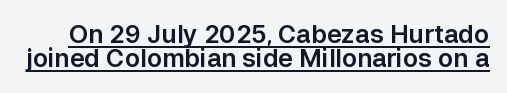
The image shows 25 px text type, upright; set tight line spacing (0.97x), normal letter spacing, underlined.
